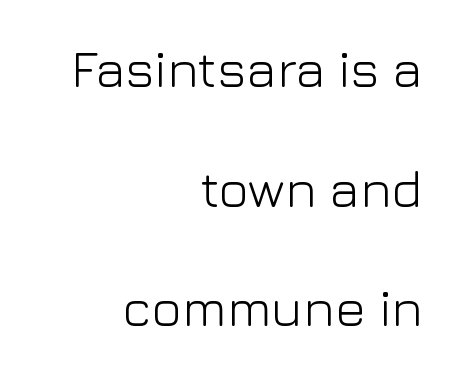
The image shows 52 px light sans-serif type, upright; set right-aligned, loose line spacing (2.3x), normal letter spacing, not underlined; low stroke contrast and a medium x-height.
